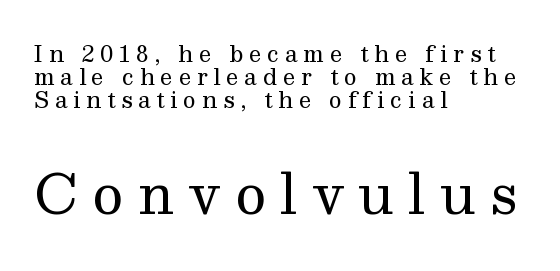
{"serif": "yes", "italic": "no", "bold": "no", "weight": "regular", "width": "normal", "stroke_contrast": "medium", "x_height": "medium", "monospaced": "no", "underline": "no", "align": "left", "line_spacing": "tight", "line_spacing_ratio": 1.04, "letter_spacing": "wide", "letter_spacing_em": 0.26, "larger_block": "second", "size_ratio": 2.45, "glyph_px": 54}
